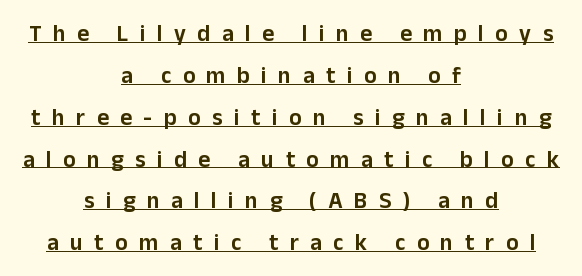
In CSS terms this would be text-align: center. The letters stand upright; this is a roman face. What stands out about the letter spacing? Its width — letters are far apart. The sample's only ornament is a line tracing under the words.
